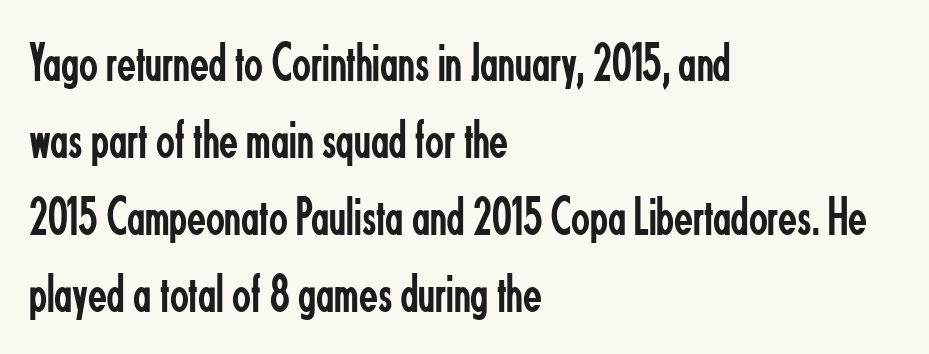
Q: Is the text bold? A: No.
Q: Is the text italic (slanted)? A: No, it is upright.
Q: Is the typeface a serif or a sans-serif typeface? A: Sans-serif.
Q: Is the text underlined? A: No.
Q: How is the paragraph aligned? A: Left-aligned.
Q: Is the spacing between letters normal or unusually wide? A: Normal.
Q: Is the spacing between lines tight, normal or loose? A: Normal.
Q: Width (condensed, normal, or wide)? A: Condensed.
Q: Stroke contrast? A: Low.
Q: x-height? A: Small.
Q: Monospaced? A: No.
